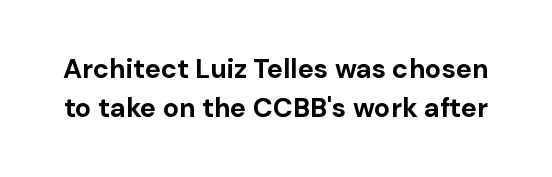
Q: Is the text bold? A: Yes.
Q: Is the text italic (slanted)? A: No, it is upright.
Q: Is the text underlined? A: No.
Q: Is the spacing between letters normal or unusually wide? A: Normal.
Q: Is the spacing between lines tight, normal or loose? A: Normal.
